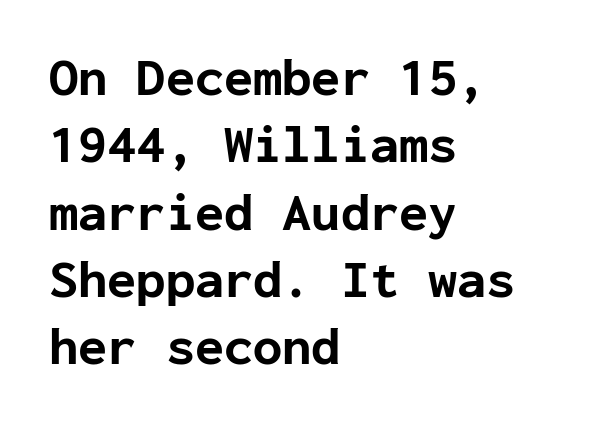
Summary of weight: heavy, a full bold. The block of text has a typical density, with ordinary space between rows. This is the regular roman posture of the typeface. Bare-footed words on every line. Think of a typewriter: that constant character pitch is what you see here. Characters follow at the spacing the type designer built in.
